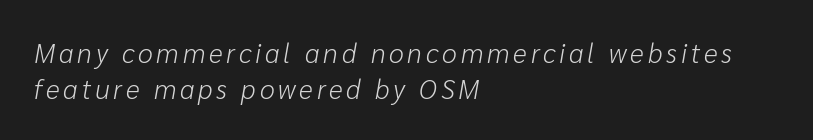
Q: Is the text bold? A: No.
Q: Is the text italic (slanted)? A: Yes, it leans right by about 10 degrees.
Q: Is the text underlined? A: No.
Q: How is the paragraph aligned? A: Left-aligned.
Q: Is the spacing between lines tight, normal or loose? A: Normal.
